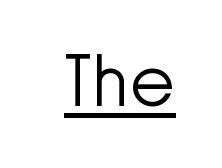
Q: Is the text bold? A: No.
Q: Is the text italic (slanted)? A: No, it is upright.
Q: Is the typeface a serif or a sans-serif typeface? A: Sans-serif.
Q: Is the text underlined? A: Yes.
Q: Is the spacing between letters normal or unusually wide? A: Normal.
Q: Width (condensed, normal, or wide)? A: Normal.
Q: Stroke contrast? A: Low.
Q: x-height? A: Medium.
Q: Monospaced? A: No.
